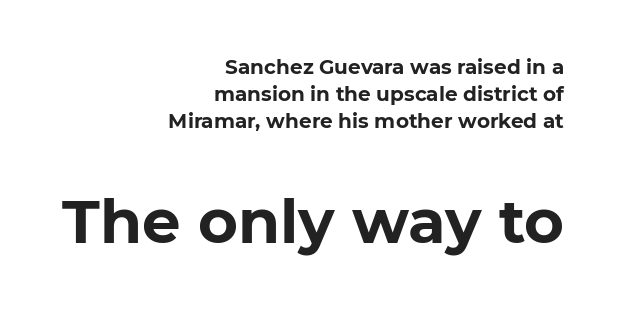
Q: Is the text bold? A: Yes.
Q: Is the text italic (slanted)? A: No, it is upright.
Q: Is the typeface a serif or a sans-serif typeface? A: Sans-serif.
Q: Is the text underlined? A: No.
Q: How is the paragraph aligned? A: Right-aligned.
Q: Is the spacing between letters normal or unusually wide? A: Normal.
Q: Is the spacing between lines tight, normal or loose? A: Normal.
Q: Which block of text is set in a larger size, the first (top) or the second (bottom)? A: The second (bottom) one.
Q: Width (condensed, normal, or wide)? A: Normal.
Q: Stroke contrast? A: Low.
Q: x-height? A: Medium.
Q: Monospaced? A: No.
